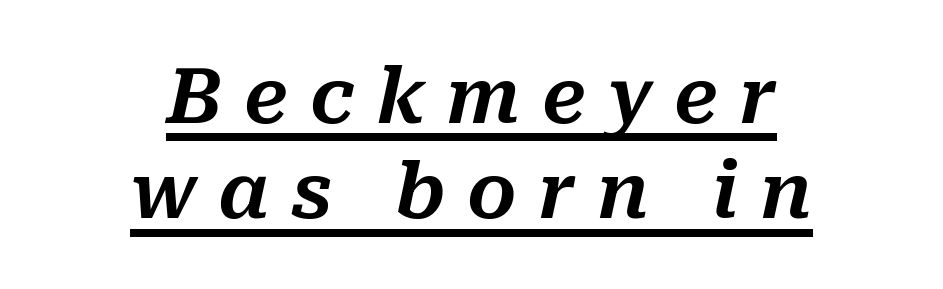
The image shows 77 px text type, italic (leaning right); set centered, line spacing 1.24x, unusually wide letter spacing (+0.28 em), underlined; medium stroke contrast and a medium x-height.
